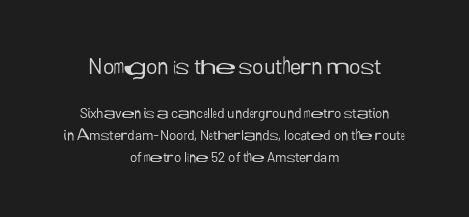
Q: Is the text bold? A: No.
Q: Is the text italic (slanted)? A: No, it is upright.
Q: Is the text underlined? A: No.
Q: How is the paragraph aligned? A: Centered.
Q: Is the spacing between letters normal or unusually wide? A: Normal.
Q: Is the spacing between lines tight, normal or loose? A: Normal.
Q: Which block of text is set in a larger size, the first (top) or the second (bottom)? A: The first (top) one.
